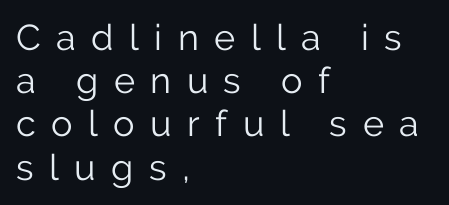
Posture: upright roman. The typesetting does not lean heavy: it is not bold. The letters advance in unequal steps, a hallmark of proportional type. Just letters on the line, the space beneath them empty. Substantial extra tracking has been applied to these lines.
